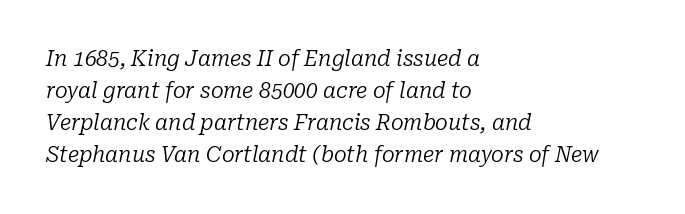
The image shows 21 px text type, italic (leaning right); set left-aligned, normal line spacing (1.52x), normal letter spacing, not underlined.
